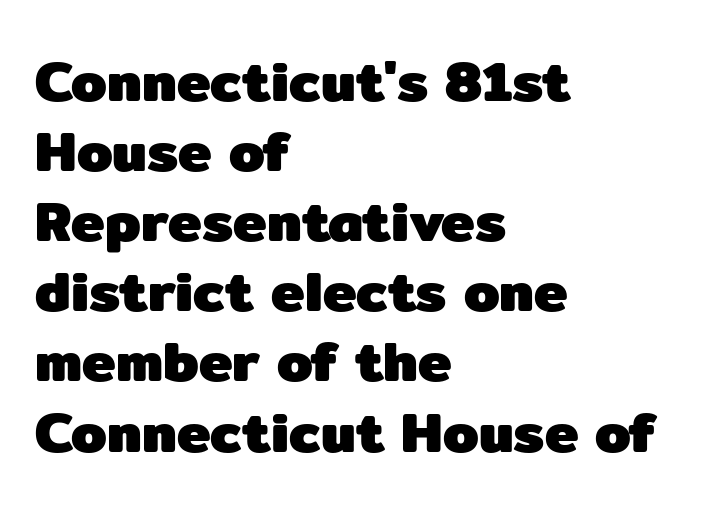
Q: Is the text bold? A: Yes.
Q: Is the text italic (slanted)? A: No, it is upright.
Q: Is the typeface a serif or a sans-serif typeface? A: Sans-serif.
Q: Is the text underlined? A: No.
Q: How is the paragraph aligned? A: Left-aligned.
Q: Is the spacing between letters normal or unusually wide? A: Normal.
Q: Width (condensed, normal, or wide)? A: Normal.
Q: Stroke contrast? A: Low.
Q: x-height? A: Medium.
Q: Monospaced? A: No.
